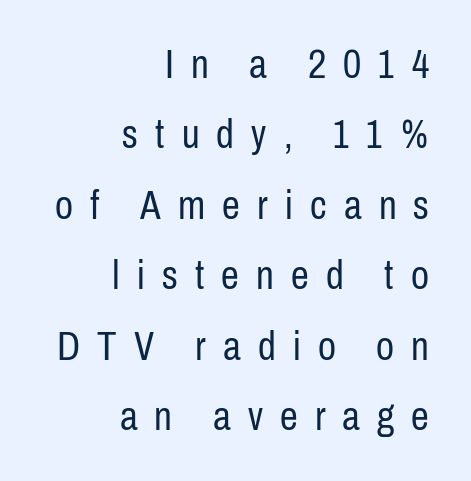
Stems and bowls with no extra thickness — not bold. Varying glyph widths throughout — classic text-font behaviour. These lines are composed in type without serifs. Students, note that the glyphs here are deliberately spaced far apart. Check the space under the baseline: it is left empty.
